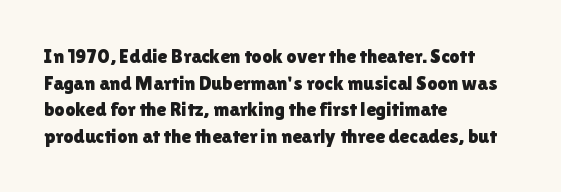
The image shows 20 px text type, upright; set left-aligned, normal line spacing (1.33x), normal letter spacing, not underlined.
